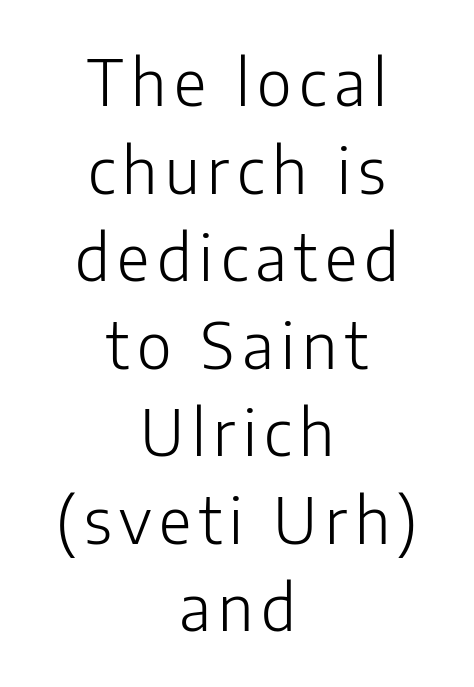
Q: Is the text bold? A: No.
Q: Is the text italic (slanted)? A: No, it is upright.
Q: Is the typeface a serif or a sans-serif typeface? A: Sans-serif.
Q: Is the text underlined? A: No.
Q: How is the paragraph aligned? A: Centered.
Q: Is the spacing between lines tight, normal or loose? A: Normal.
Q: Width (condensed, normal, or wide)? A: Normal.
Q: Stroke contrast? A: Low.
Q: x-height? A: Medium.
Q: Monospaced? A: No.
